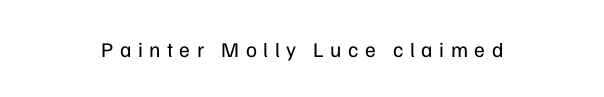
This is roman type, the default non-slanted kind. Between one letter and the next there's a generous, obvious gap. These glyphs show unthickened strokes, regular width or finer. The space beneath each line is pristine and unruled.
